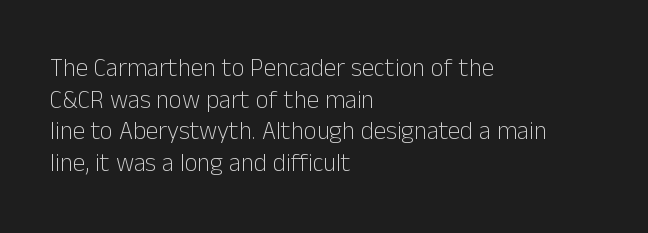
Q: Is the text bold? A: No.
Q: Is the text italic (slanted)? A: No, it is upright.
Q: Is the text underlined? A: No.
Q: How is the paragraph aligned? A: Left-aligned.
Q: Is the spacing between letters normal or unusually wide? A: Normal.
Q: Is the spacing between lines tight, normal or loose? A: Normal.
